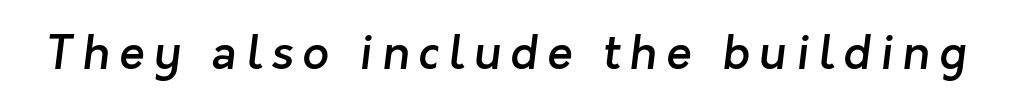
Grotesque or geometric, the face here clearly has no serifs. Each glyph is drawn with semibold strokes, heavier than normal yet not fully bold. These lines are rendered in a variable-pitch font. Nobody drew a line under any word here.
